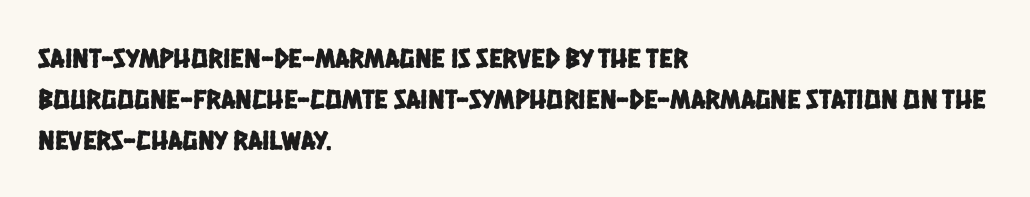
The letters advance in unequal steps, a hallmark of proportional type. Inter-character spacing is left at the font's built-in metrics. The glyphs in this specimen are sans serif. Each line starts at the same left margin while the right side varies. The passage shown is not underscored anywhere.
